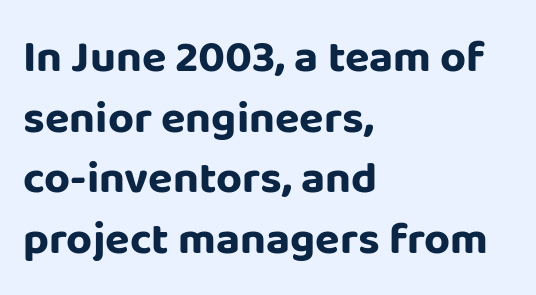
Q: Is the text bold? A: Yes.
Q: Is the text italic (slanted)? A: No, it is upright.
Q: Is the typeface a serif or a sans-serif typeface? A: Sans-serif.
Q: Is the text underlined? A: No.
Q: How is the paragraph aligned? A: Left-aligned.
Q: Is the spacing between letters normal or unusually wide? A: Normal.
Q: Is the spacing between lines tight, normal or loose? A: Normal.
Q: Width (condensed, normal, or wide)? A: Normal.
Q: Stroke contrast? A: Low.
Q: x-height? A: Large.
Q: Monospaced? A: No.
